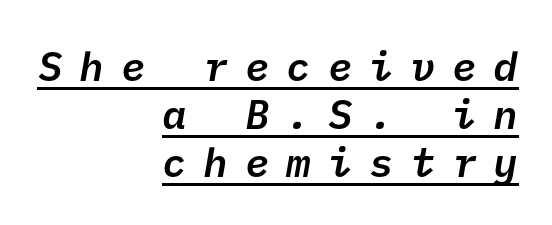
{"serif": "no", "bold": "semi", "weight": "semibold", "width": "normal", "stroke_contrast": "low", "x_height": "medium", "underline": "yes", "align": "right", "line_spacing_ratio": 1.17, "letter_spacing": "wide", "letter_spacing_em": 0.41, "glyph_px": 41}
